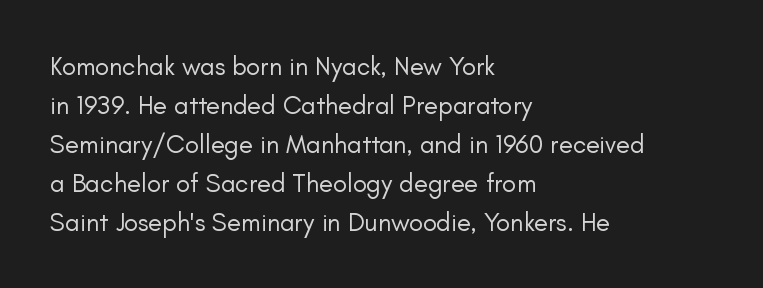
{"italic": "no", "bold": "no", "underline": "no", "align": "left", "line_spacing": "normal", "line_spacing_ratio": 1.5, "letter_spacing": "normal", "letter_spacing_em": 0.0, "glyph_px": 26}
